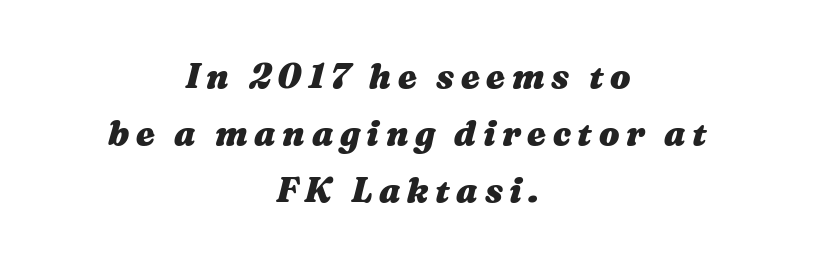
Q: Is the text bold? A: Yes.
Q: Is the text italic (slanted)? A: Yes, it leans right by about 16 degrees.
Q: Is the text underlined? A: No.
Q: How is the paragraph aligned? A: Centered.
Q: Is the spacing between lines tight, normal or loose? A: Normal.
Q: Width (condensed, normal, or wide)? A: Wide.
Q: Stroke contrast? A: Medium.
Q: x-height? A: Medium.
Q: Monospaced? A: No.
